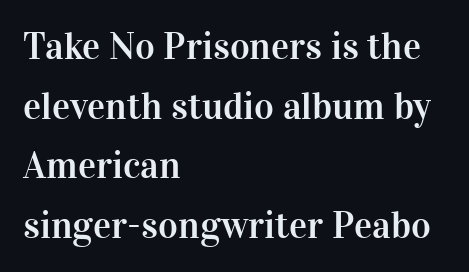
The image shows 38 px serif type, upright; set left-aligned, normal line spacing (1.57x), normal letter spacing, not underlined; high stroke contrast and a medium x-height.
